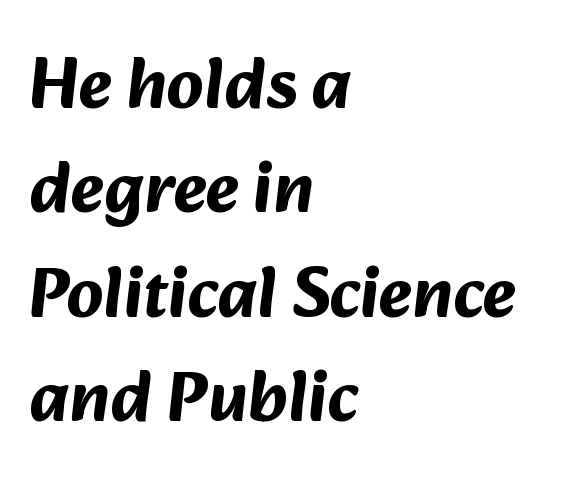
{"serif": "no", "bold": "yes", "weight": "bold", "width": "normal", "stroke_contrast": "medium", "x_height": "medium", "monospaced": "no", "underline": "no", "align": "left", "line_spacing": "normal", "line_spacing_ratio": 1.47, "letter_spacing": "normal", "letter_spacing_em": 0.0, "glyph_px": 71}
